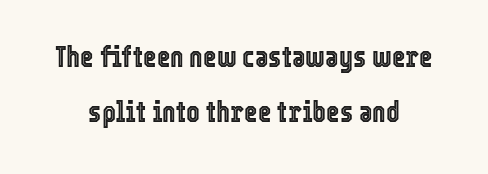
The image shows 29 px condensed type, upright; set centered, loose line spacing (1.9x), normal letter spacing, not underlined; a medium x-height.
